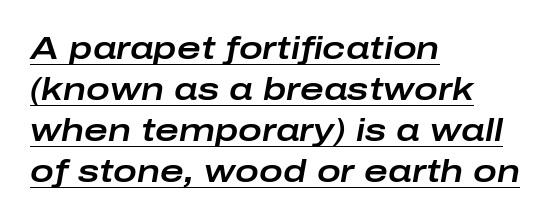
Q: Is the text italic (slanted)? A: Yes, it leans right by about 10 degrees.
Q: Is the text underlined? A: Yes.
Q: How is the paragraph aligned? A: Left-aligned.
Q: Is the spacing between letters normal or unusually wide? A: Normal.
Q: Is the spacing between lines tight, normal or loose? A: Normal.
Q: Width (condensed, normal, or wide)? A: Wide.
Q: Stroke contrast? A: Low.
Q: x-height? A: Medium.
Q: Monospaced? A: No.
